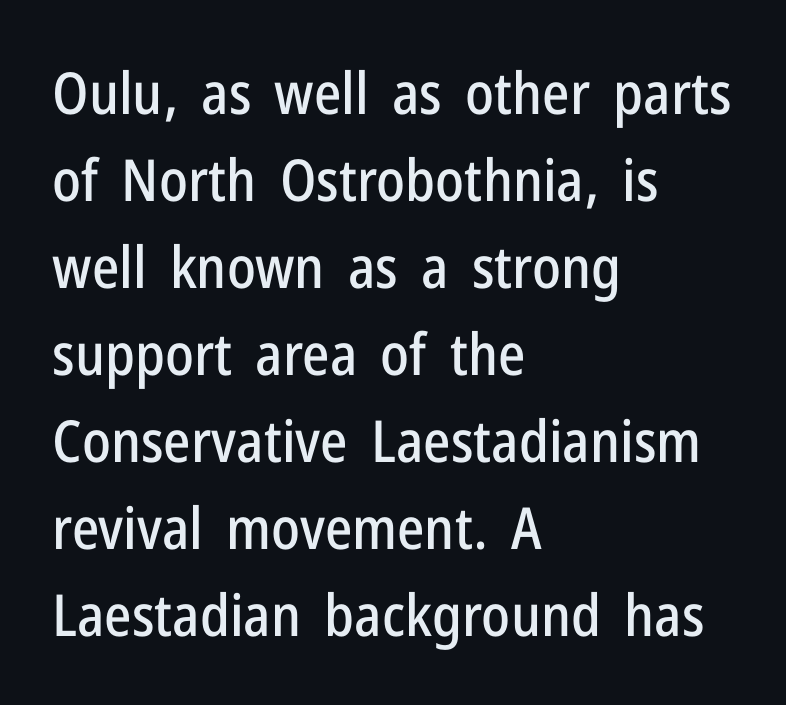
{"serif": "no", "italic": "no", "width": "condensed", "stroke_contrast": "low", "x_height": "medium", "monospaced": "no", "underline": "no", "align": "left", "line_spacing": "normal", "line_spacing_ratio": 1.5, "letter_spacing": "normal", "letter_spacing_em": 0.0, "glyph_px": 58}
